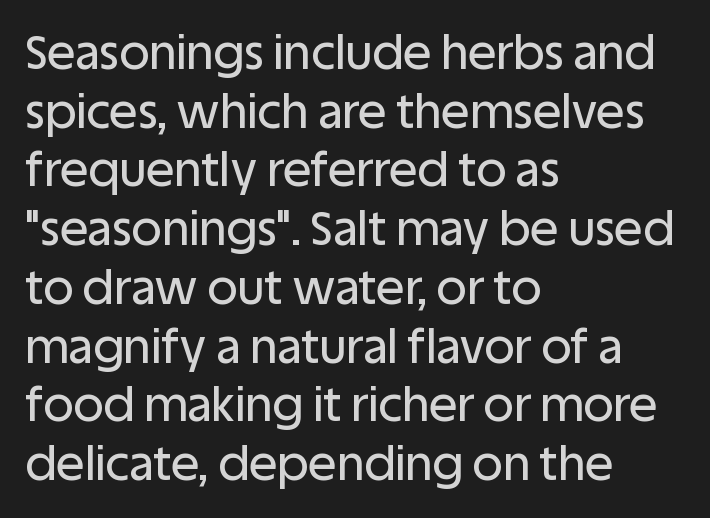
The image shows 47 px sans-serif type, upright; set left-aligned, normal line spacing (1.25x), normal letter spacing, not underlined; low stroke contrast and a large x-height.
